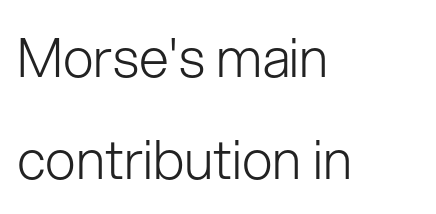
{"serif": "no", "italic": "no", "bold": "no", "weight": "light", "width": "normal", "stroke_contrast": "low", "x_height": "medium", "monospaced": "no", "underline": "no", "align": "left", "line_spacing_ratio": 1.88, "letter_spacing": "normal", "letter_spacing_em": 0.0, "glyph_px": 54}
